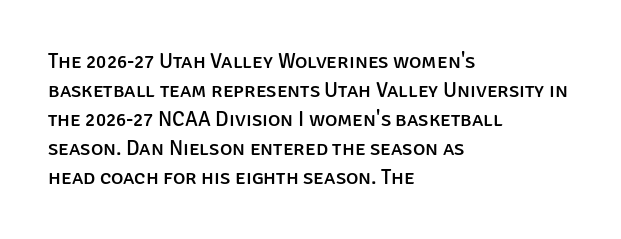
Does the leading feel generous? No, just average. Nobody touched the tracking dial on this one. This is the regular roman posture of the typeface. Visually the block forms a straight wall on the left and a jagged coastline on the right.
